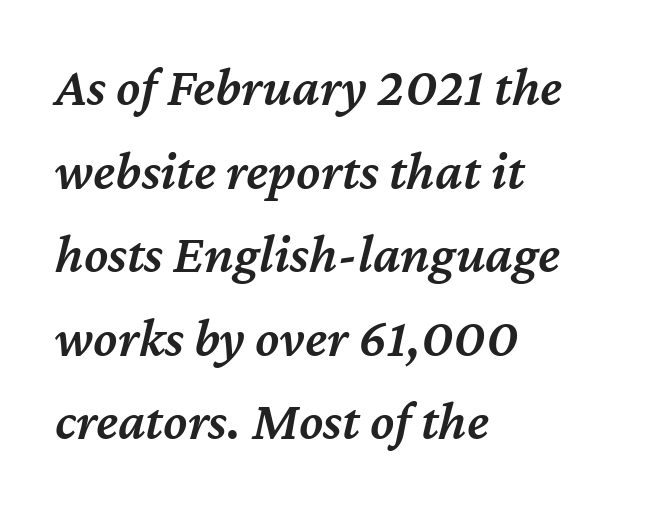
Q: Is the text bold? A: Semi-bold.
Q: Is the text italic (slanted)? A: Yes, it leans right by about 12 degrees.
Q: Is the text underlined? A: No.
Q: How is the paragraph aligned? A: Left-aligned.
Q: Is the spacing between letters normal or unusually wide? A: Normal.
Q: Is the spacing between lines tight, normal or loose? A: Normal.
Q: Width (condensed, normal, or wide)? A: Normal.
Q: Stroke contrast? A: Medium.
Q: x-height? A: Medium.
Q: Monospaced? A: No.
